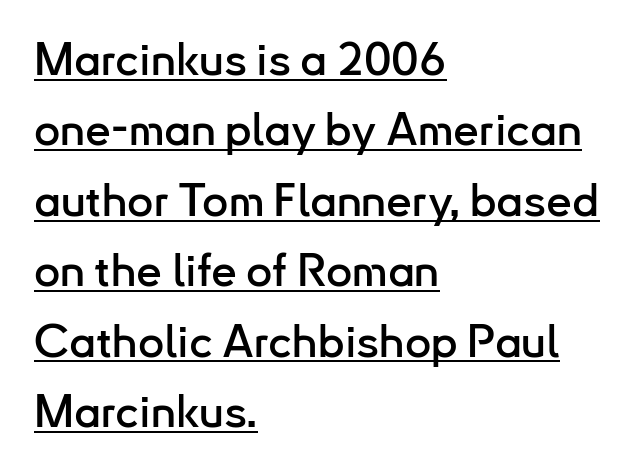
The image shows 46 px sans-serif type, upright; set left-aligned, normal line spacing (1.53x), normal letter spacing, underlined; low stroke contrast and a small x-height.
